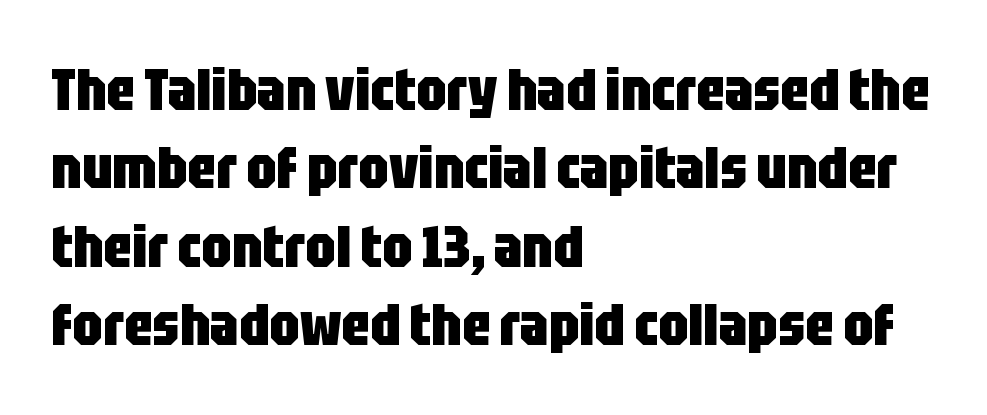
Vertically, the passage feels balanced, rows spaced as you'd expect. The face used here is proportionally spaced, like ordinary book or web type. Typographically, this falls in the sans-serif category. How heavy is the stroke? Heavy — this is a bold. Line beginnings align vertically; line endings do not.
